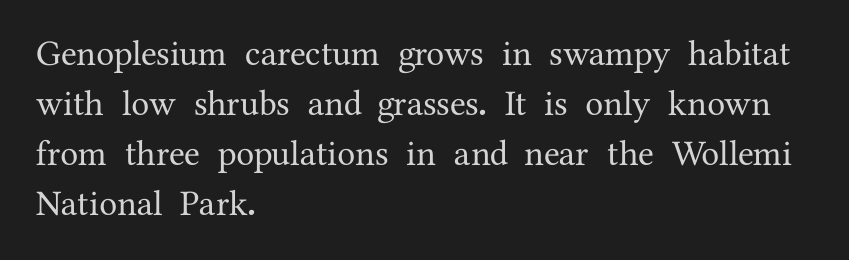
Bare-footed words on every line. Students, note that the glyphs here touch the page at normal intervals. A typesetter would call this leading conventional body-copy spacing. Each letter keeps its own natural width here, so spacing adapts to shape. Short and long lines alike share a common starting point at left. The lettering holds an erect, upright posture throughout.
